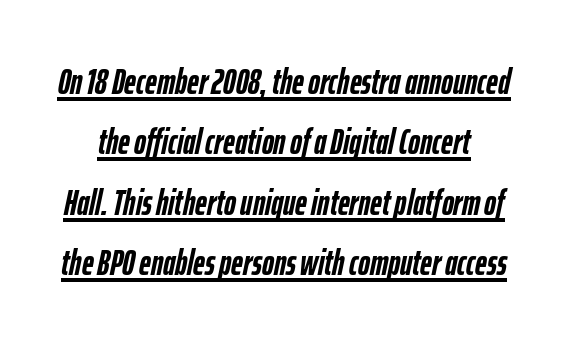
Q: Is the text bold? A: Yes.
Q: Is the text italic (slanted)? A: Yes, it leans right by about 12 degrees.
Q: Is the text underlined? A: Yes.
Q: Is the spacing between letters normal or unusually wide? A: Normal.
Q: Is the spacing between lines tight, normal or loose? A: Normal.
Q: Width (condensed, normal, or wide)? A: Condensed.
Q: Stroke contrast? A: Low.
Q: x-height? A: Medium.
Q: Monospaced? A: No.
